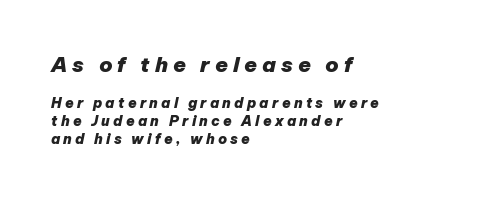
Designer's note — italics engaged. The area under the type is left untouched. The passage shown stacks its lines at a standard gap. Loose tracking; the words dissolve into strings of separated letters.
